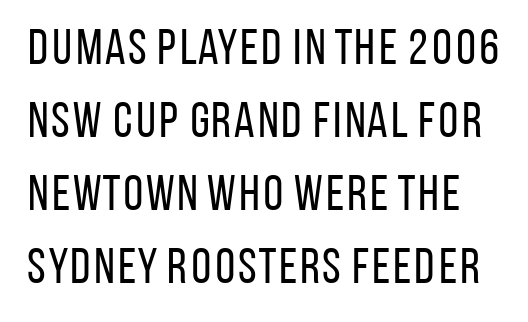
{"serif": "no", "italic": "no", "bold": "no", "weight": "regular", "width": "condensed", "stroke_contrast": "low", "x_height": "large", "monospaced": "no", "underline": "no", "line_spacing": "normal", "line_spacing_ratio": 1.46, "letter_spacing": "normal", "letter_spacing_em": 0.0, "glyph_px": 50}
